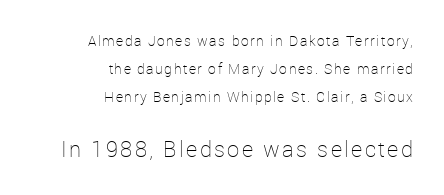
{"italic": "no", "bold": "no", "underline": "no", "align": "right", "line_spacing": "loose", "line_spacing_ratio": 2.01, "larger_block": "second", "size_ratio": 1.57, "glyph_px": 22}
